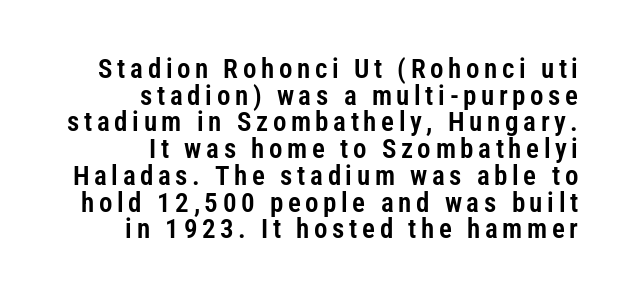
{"italic": "no", "underline": "no", "align": "right", "line_spacing": "tight", "line_spacing_ratio": 0.99, "glyph_px": 27}
